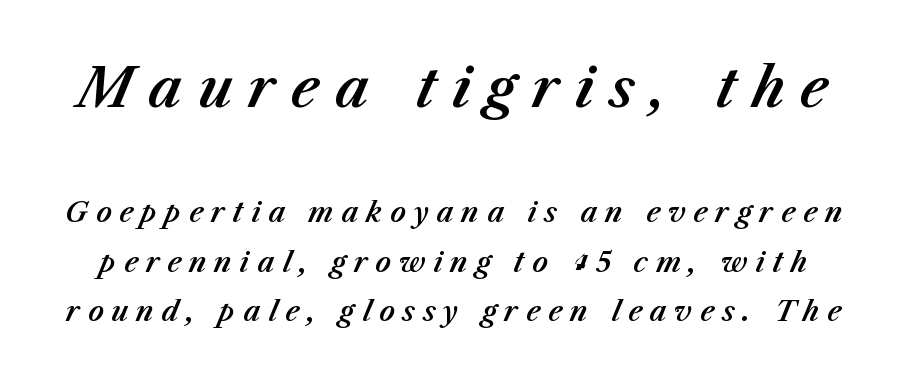
Look at the tracking — it's clearly loosened, letters drifting apart. The passage shown is not underscored anywhere. Varying glyph widths throughout — classic text-font behaviour. This sample uses an oblique cut, with every glyph tilted off the vertical. Type size steps down from the first block to the second.
